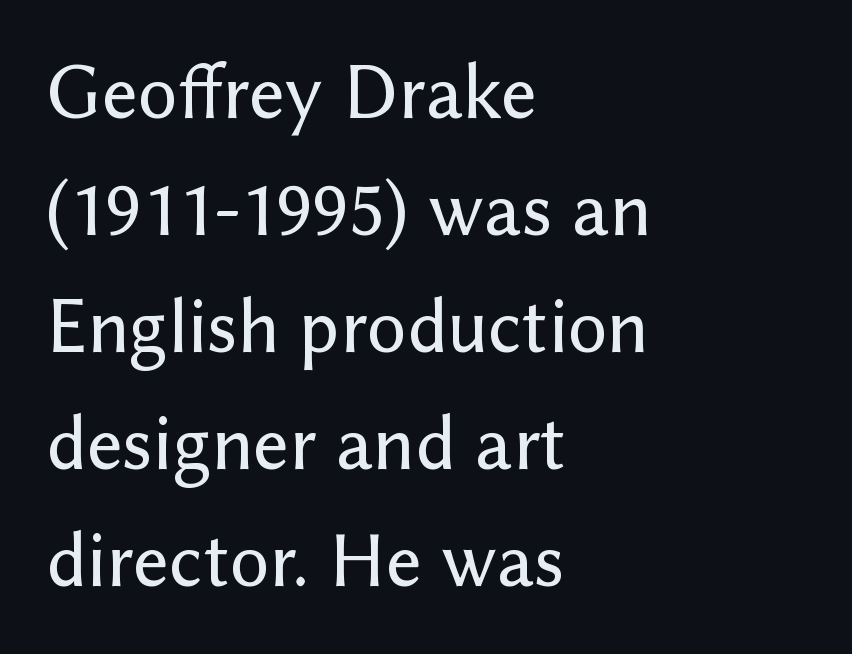
{"serif": "no", "italic": "no", "width": "normal", "stroke_contrast": "low", "x_height": "medium", "monospaced": "no", "underline": "no", "align": "left", "line_spacing": "normal", "line_spacing_ratio": 1.5, "letter_spacing": "normal", "letter_spacing_em": 0.0, "glyph_px": 78}
